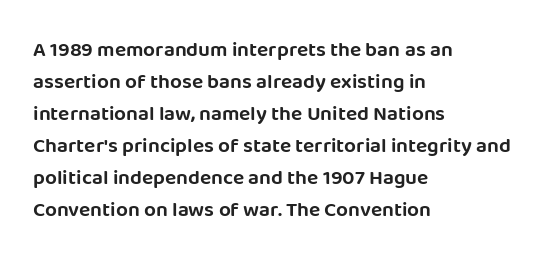
Spacing between characters is what you'd get straight out of the box. This sample is left-justified, so line endings fall wherever the words run out. Has an underline been added? It has not. Evenly set lines give the paragraph a standard silhouette. You can tell it's not italic because the verticals are truly vertical.
